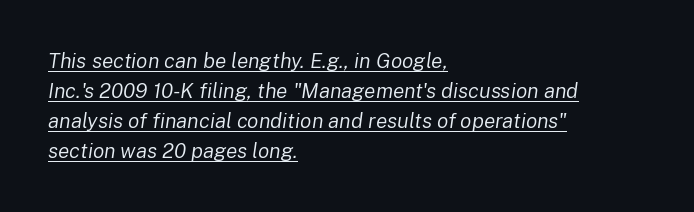
The image shows 21 px text type, italic (leaning right); set left-aligned, normal line spacing (1.43x), normal letter spacing, underlined.
